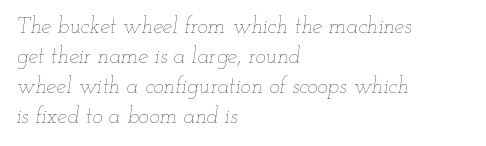
{"italic": "yes", "lean": "right", "slant_degrees": 12, "bold": "no", "underline": "no", "align": "left", "line_spacing": "normal", "line_spacing_ratio": 1.37, "letter_spacing": "normal", "letter_spacing_em": 0.0, "glyph_px": 22}
